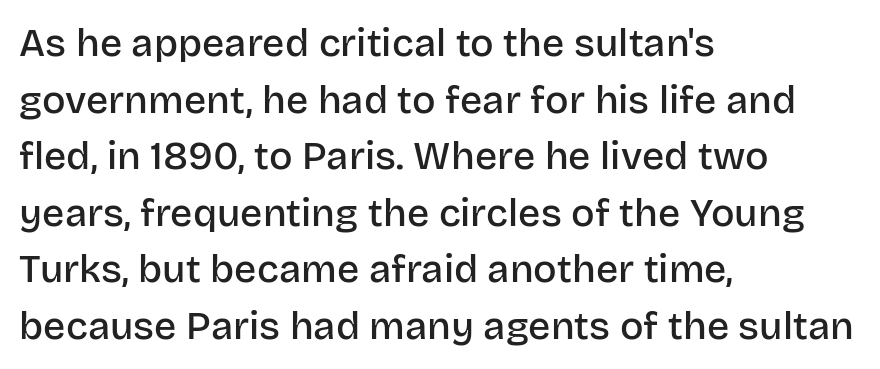
Students, this is semibold: more ink than regular, less than bold. Horizontal bands of white between lines are of average thickness. This rendering features lettering with no underline. The glyphs in this specimen are sans serif. Honestly, the letter spacing is just normal — you wouldn't notice it.
